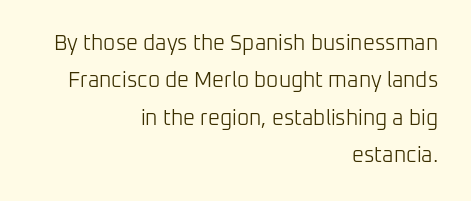
The image shows 21 px text type, upright; set right-aligned, line spacing 1.78x, normal letter spacing, not underlined.
